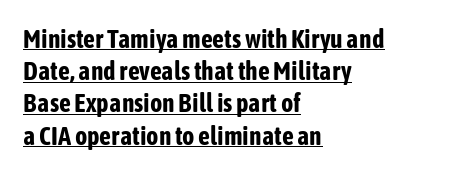
The image shows 26 px bold type, upright; set left-aligned, line spacing 1.24x, normal letter spacing, underlined.
